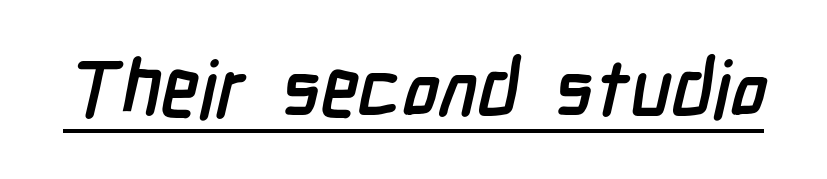
Unlike a traditional serif, this face leaves its strokes unadorned. The sample has been set heavy, in full bold. The glyphs are accompanied by a horizontal stroke just below them. Each letter keeps its own natural width here, so spacing adapts to shape. The type is set solid horizontally, with unmodified tracking.
